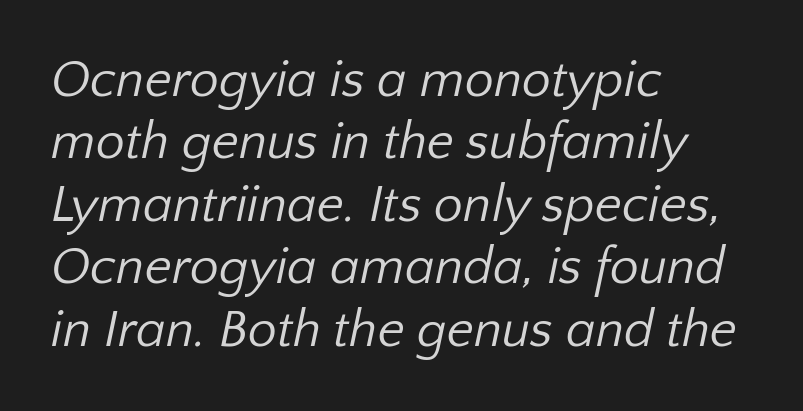
The image shows 52 px regular-weight sans-serif type; set left-aligned, line spacing 1.2x, normal letter spacing, not underlined; low stroke contrast and a medium x-height.
